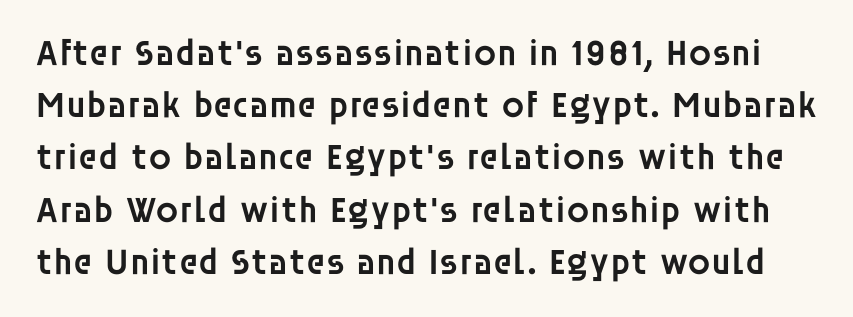
Firm but not heavy-handed strokes: this text is semibold. The string is rendered with underlining switched off. The designer left line spacing at the default. A typesetter would call this zero additional tracking. To sum up the face: it is a sans, with no serifs. Notice how the stems are strictly vertical — no italics here.
